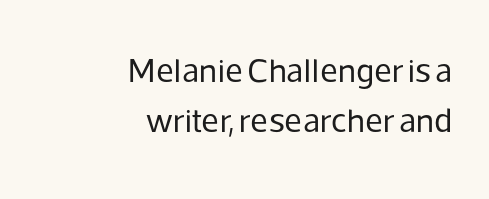
The type is set solid horizontally, with unmodified tracking. Character widths vary here, with narrow letters taking less room than wide ones. Is the stroke heavy? The answer is a plain regular-or-lighter. Interline gaps are of average width in this sample. This is sans-serif lettering, the kind often seen on screens and signage.
